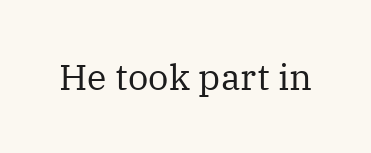
Anything drawn beneath the words? Only blank space. The weight would be labelled regular, book, light, or lighter still. Looks like regular typesetting: each glyph gets only the width it needs. Is the letter spacing exaggerated? No — it looks like the ordinary default. Typographically, this falls in the serif category. The axis of the letterforms is exactly vertical.
